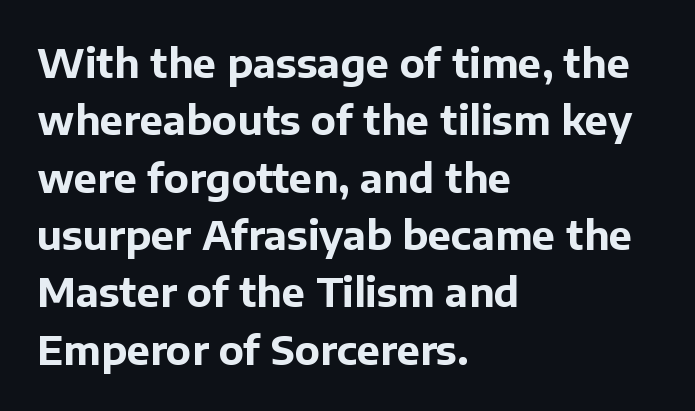
{"serif": "no", "italic": "no", "bold": "yes", "weight": "bold", "width": "normal", "stroke_contrast": "low", "x_height": "medium", "monospaced": "no", "underline": "no", "align": "left", "line_spacing": "normal", "line_spacing_ratio": 1.47, "letter_spacing": "normal", "letter_spacing_em": 0.0, "glyph_px": 39}
